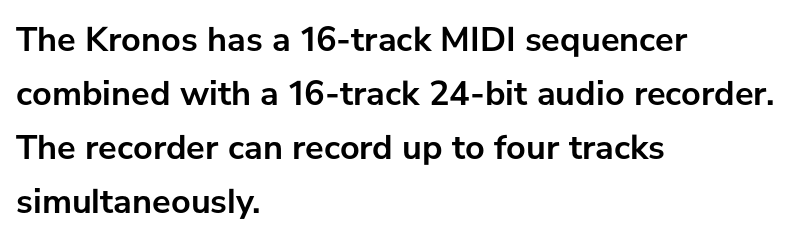
The image shows 35 px semibold sans-serif type, upright; set left-aligned, normal line spacing (1.54x), normal letter spacing, not underlined; low stroke contrast and a medium x-height.
